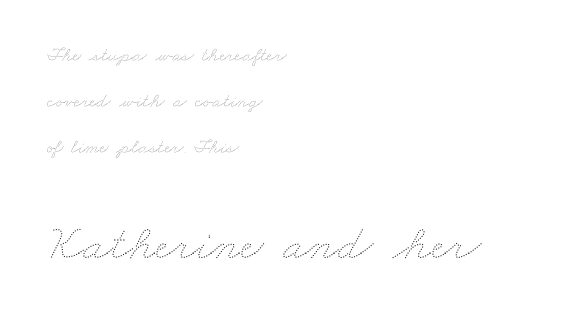
Does the copy run flush right? No — it runs flush left. How would I describe the line gaps? Wide and relaxed. The letters look calm and open, with moderate or lighter stems. Character widths vary here, with narrow letters taking less room than wide ones. Spacing between characters is what you'd get straight out of the box. The emphasis by scale lands on block number two, below.
